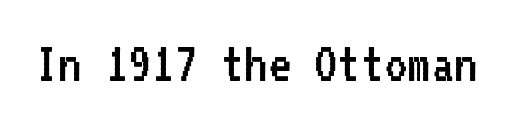
The image shows 56 px regular-weight sans-serif type, upright, monospaced; set normal letter spacing, not underlined; low stroke contrast and a medium x-height.
